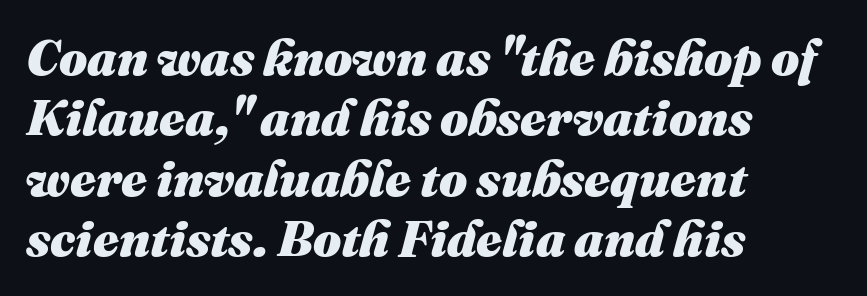
Q: Is the text bold? A: Yes.
Q: Is the text italic (slanted)? A: Yes, it leans right by about 16 degrees.
Q: Is the text underlined? A: No.
Q: How is the paragraph aligned? A: Left-aligned.
Q: Is the spacing between letters normal or unusually wide? A: Normal.
Q: Width (condensed, normal, or wide)? A: Normal.
Q: Stroke contrast? A: Medium.
Q: x-height? A: Medium.
Q: Monospaced? A: No.
